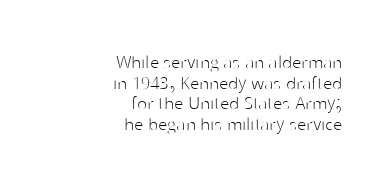
{"italic": "no", "bold": "no", "underline": "no", "align": "right", "line_spacing": "tight", "line_spacing_ratio": 0.98, "letter_spacing": "normal", "letter_spacing_em": 0.0, "glyph_px": 21}
